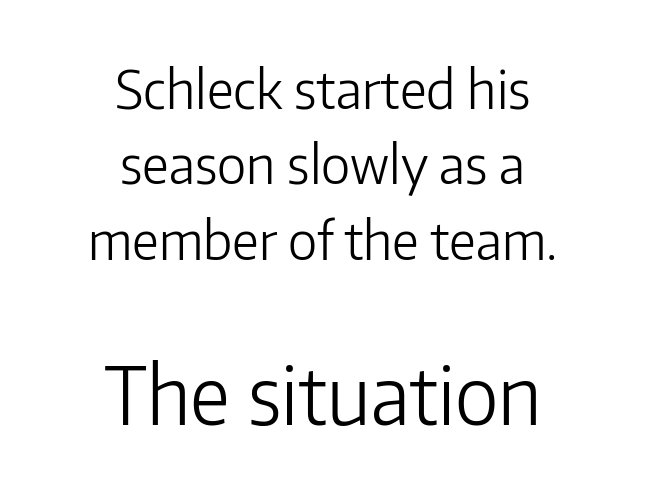
Q: Is the text bold? A: No.
Q: Is the text italic (slanted)? A: No, it is upright.
Q: Is the typeface a serif or a sans-serif typeface? A: Sans-serif.
Q: Is the text underlined? A: No.
Q: How is the paragraph aligned? A: Centered.
Q: Is the spacing between letters normal or unusually wide? A: Normal.
Q: Is the spacing between lines tight, normal or loose? A: Normal.
Q: Which block of text is set in a larger size, the first (top) or the second (bottom)? A: The second (bottom) one.
Q: Width (condensed, normal, or wide)? A: Normal.
Q: Stroke contrast? A: Low.
Q: x-height? A: Medium.
Q: Monospaced? A: No.
